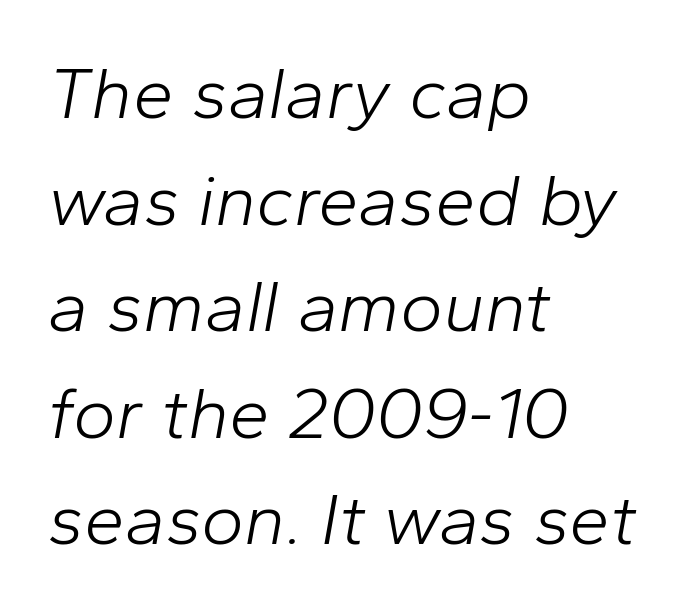
What stands out about the letter spacing? Nothing — it is the standard amount. The ragged edge is on the right, which tells us the setting is flush left. Character widths vary here, with narrow letters taking less room than wide ones. The gap between lines stays unmarked. Rows of type keep a routine distance in the vertical direction. Stroke mass is kept to a normal reading level or below.
